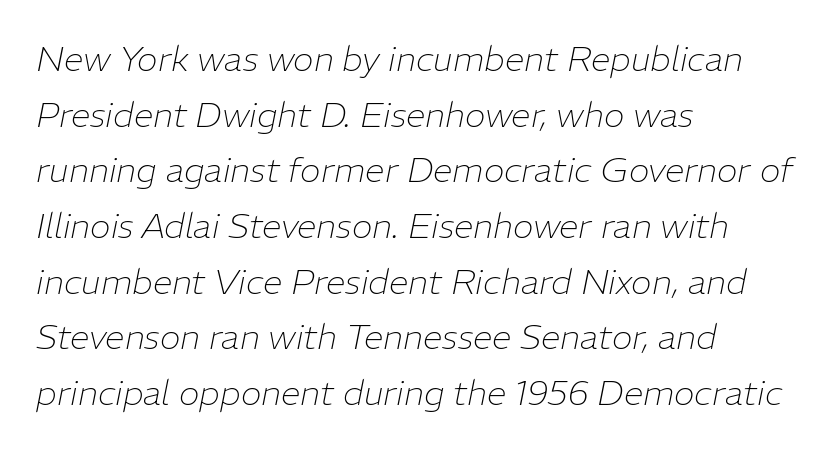
The image shows 35 px thin type, italic (leaning right); set left-aligned, normal line spacing (1.59x), normal letter spacing, not underlined; low stroke contrast and a medium x-height.
